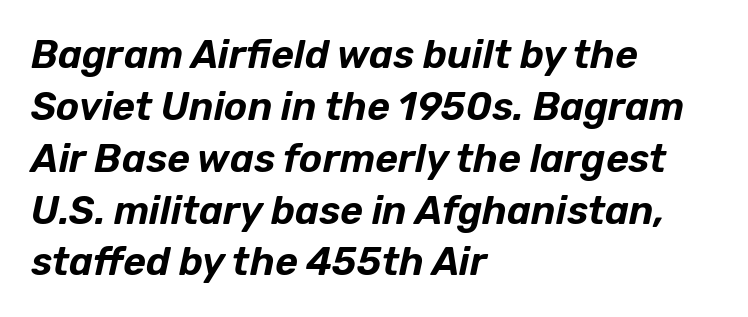
{"italic": "yes", "lean": "right", "slant_degrees": 12, "width": "normal", "stroke_contrast": "low", "x_height": "medium", "monospaced": "no", "underline": "no", "align": "left", "line_spacing": "normal", "line_spacing_ratio": 1.33, "letter_spacing": "normal", "letter_spacing_em": 0.0, "glyph_px": 39}
